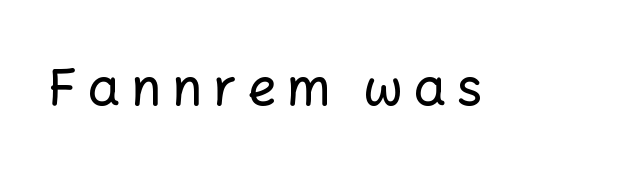
In terms of letterform style, serifs are entirely absent. A typesetter would call this heavily tracked-out type. Nobody drew a line under any word here. This sample has the flowing, uneven cadence of proportional lettering. This is roman type, the default non-slanted kind.
